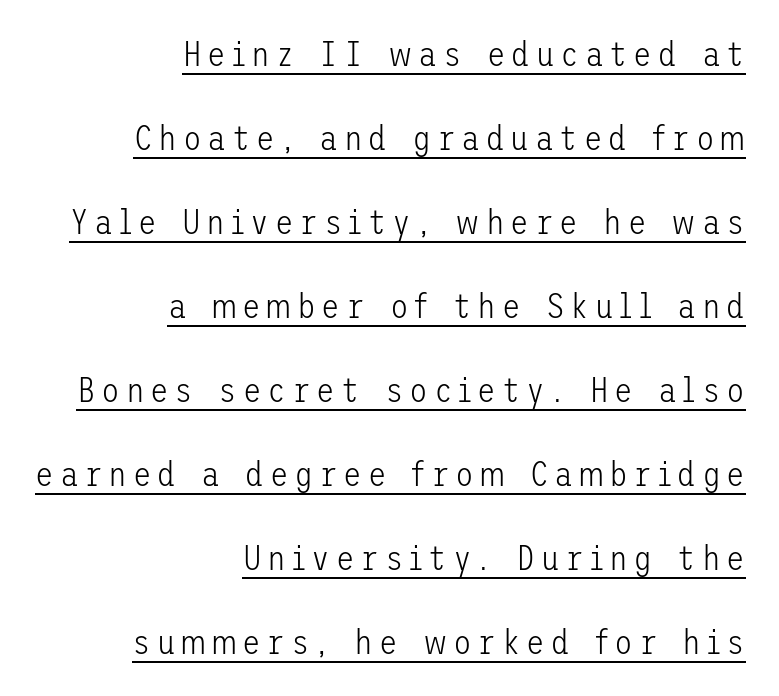
The image shows 34 px light sans-serif type, upright; set right-aligned, loose line spacing (2.47x), underlined; low stroke contrast and a medium x-height.
